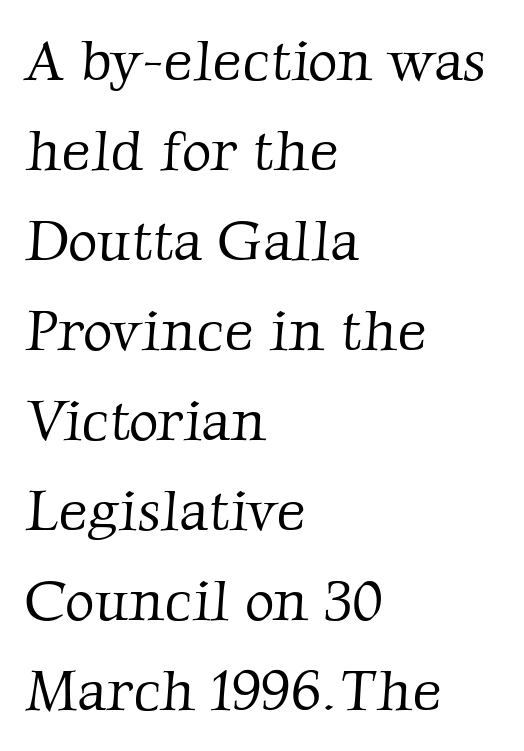
The ragged edge is on the right, which tells us the setting is flush left. Type style note: has serifs. What stands out about the letter spacing? Nothing — it is the standard amount. The rows are spaced the way most documents space them.
